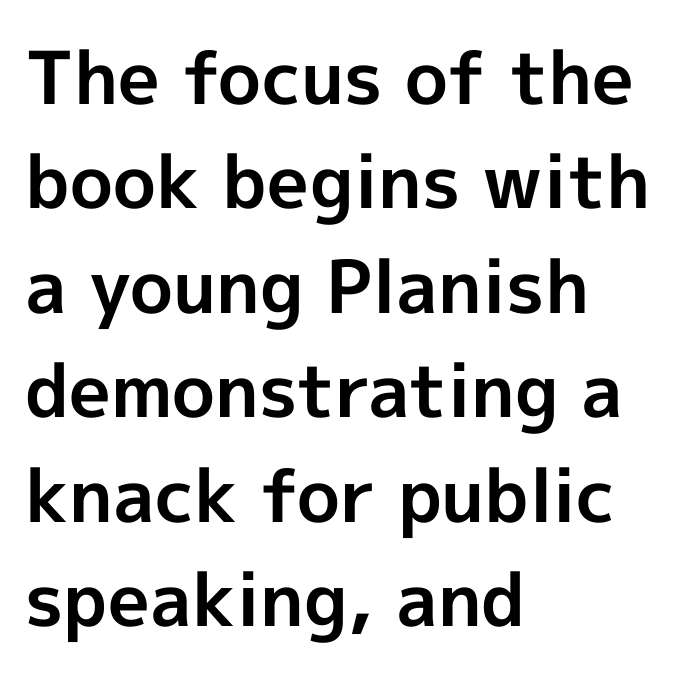
Stroke thickness is high; the sample reads as a true bold. Notice how the stems are strictly vertical — no italics here. In terms of letterspacing, this is plain default setting. In terms of letterform style, serifs are entirely absent. Note the varied advance widths — an 'i' is clearly narrower than an 'm'.
